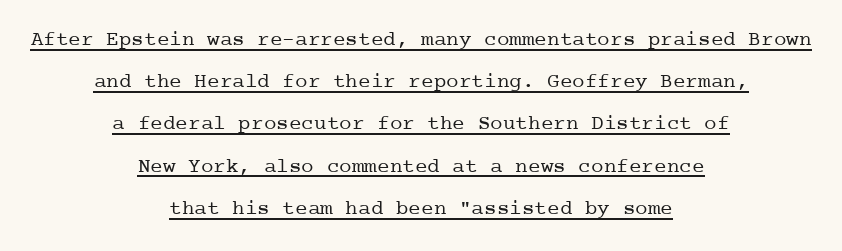
{"italic": "no", "bold": "no", "underline": "yes", "align": "center", "line_spacing": "loose", "line_spacing_ratio": 2.01, "letter_spacing": "normal", "letter_spacing_em": 0.0, "glyph_px": 21}
